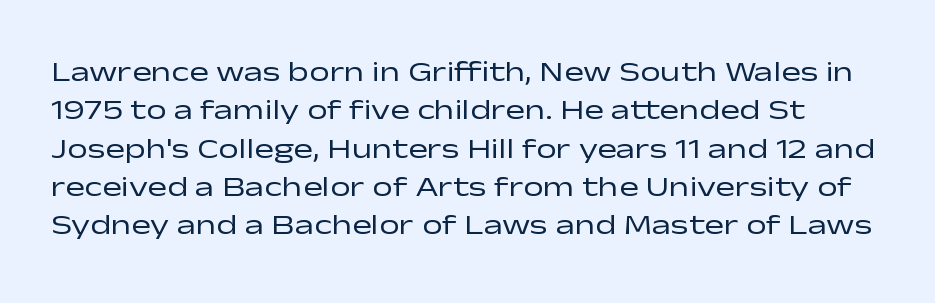
The image shows 29 px regular-weight, wide sans-serif type, upright; set normal line spacing (1.32x), normal letter spacing, not underlined; low stroke contrast and a medium x-height.
